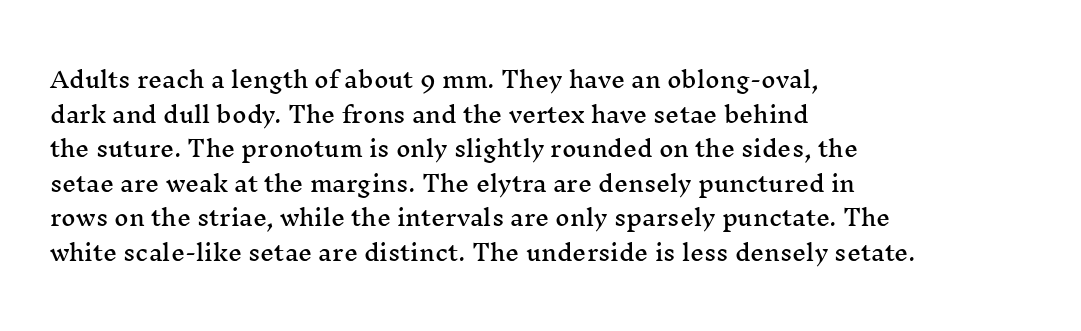
Q: Is the text italic (slanted)? A: No, it is upright.
Q: Is the text underlined? A: No.
Q: How is the paragraph aligned? A: Left-aligned.
Q: Is the spacing between letters normal or unusually wide? A: Normal.
Q: Is the spacing between lines tight, normal or loose? A: Normal.
